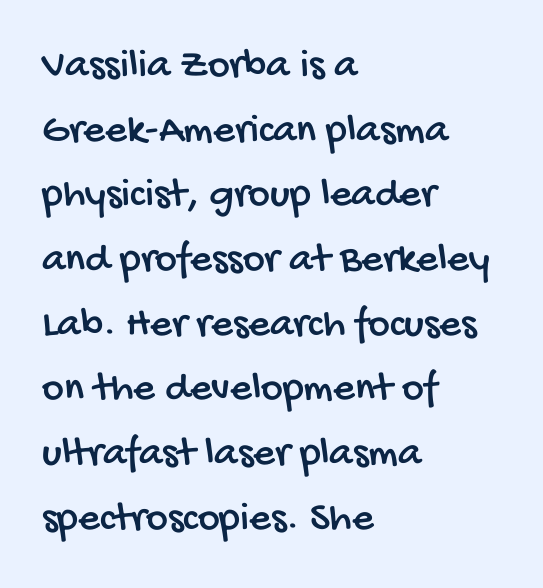
Q: Is the typeface a serif or a sans-serif typeface? A: Sans-serif.
Q: Is the text underlined? A: No.
Q: How is the paragraph aligned? A: Left-aligned.
Q: Is the spacing between letters normal or unusually wide? A: Normal.
Q: Is the spacing between lines tight, normal or loose? A: Normal.
Q: Width (condensed, normal, or wide)? A: Condensed.
Q: Stroke contrast? A: Low.
Q: x-height? A: Large.
Q: Monospaced? A: No.
